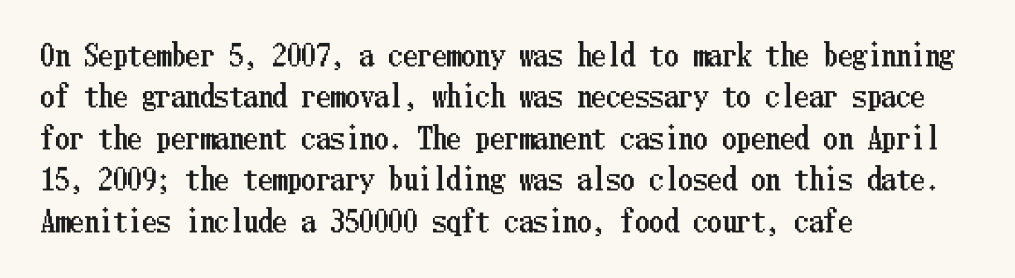
Q: Is the text italic (slanted)? A: No, it is upright.
Q: Is the text underlined? A: No.
Q: How is the paragraph aligned? A: Left-aligned.
Q: Is the spacing between letters normal or unusually wide? A: Normal.
Q: Is the spacing between lines tight, normal or loose? A: Normal.
Q: Width (condensed, normal, or wide)? A: Condensed.
Q: Stroke contrast? A: Low.
Q: x-height? A: Medium.
